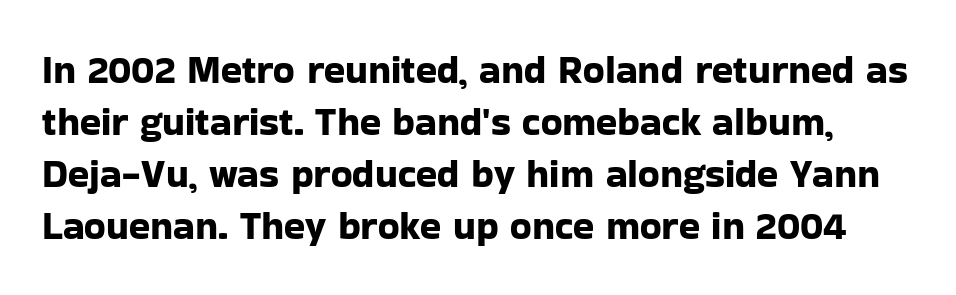
Quick note: interline space is typical. A typesetter would mark this as roman, not italic. Underlining? Definitely not there. Think of a printed novel: that variable character pitch is what you see here. To sum up the face: it is a sans, with no serifs. Tracking value appears to be zero — textbook default spacing.
